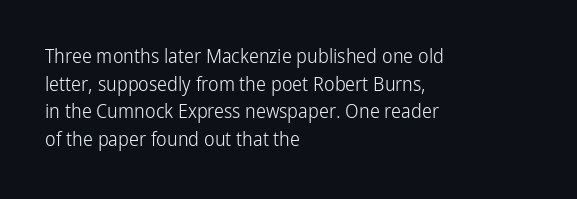
This rendering leaves character spacing at its baseline value. These lines stack with their left ends in a neat column. Reading down the column, the eye jumps a familiar distance to each next line. Stroke mass is kept to a normal reading level or below. Unlike italic type, these characters show no tilt at all. No word sits above an underline.
